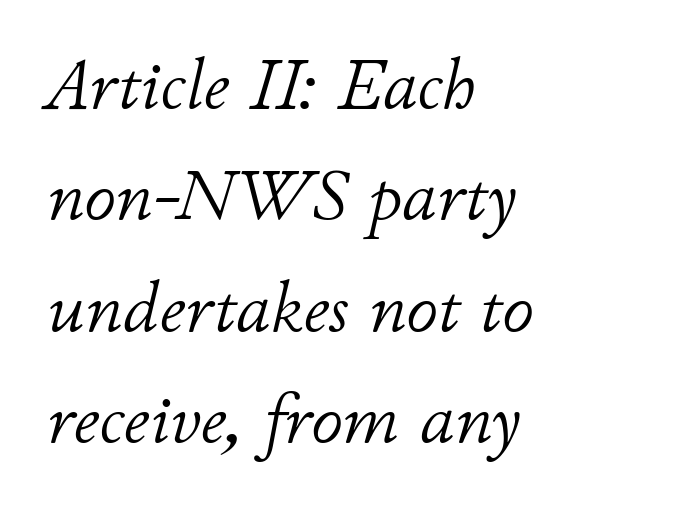
Alignment: flush left. A typesetter would call this proportional, since set widths differ per character. This sample uses an oblique cut, with every glyph tilted off the vertical. This sample keeps an unexceptional amount of space between lines. The zone under the glyphs is completely vacant.
